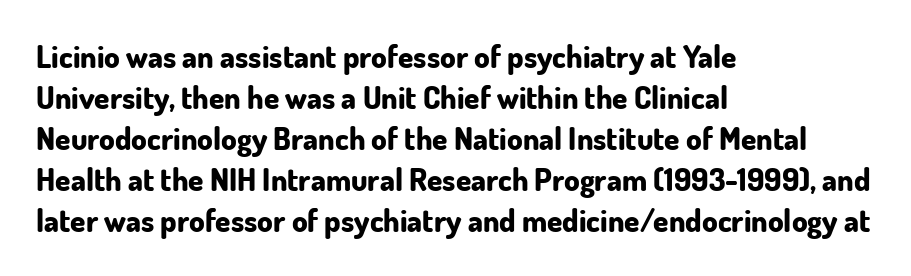
The image shows 31 px bold sans-serif type, upright; set left-aligned, normal line spacing (1.32x), normal letter spacing, not underlined; low stroke contrast and a small x-height.
